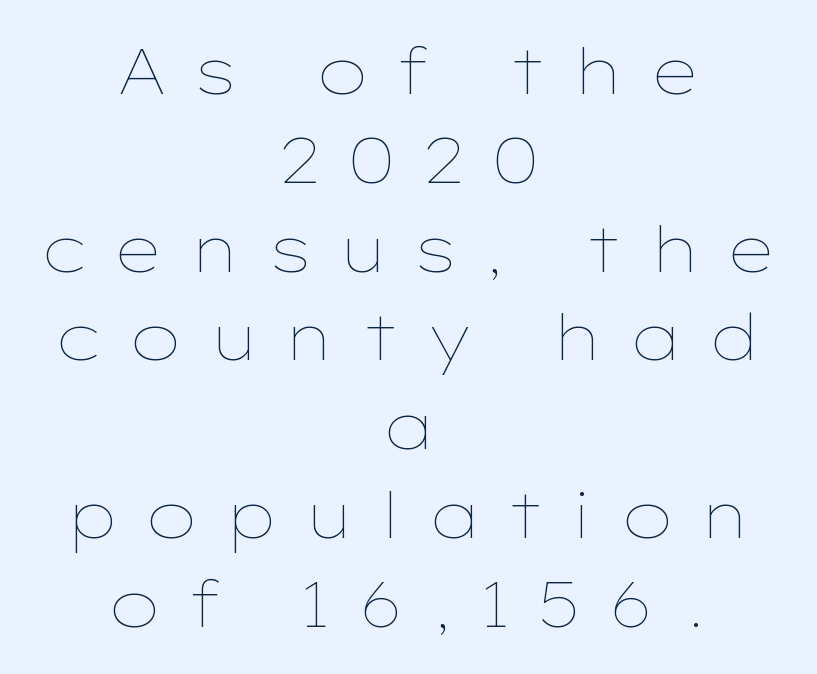
{"italic": "no", "bold": "no", "weight": "thin", "width": "wide", "stroke_contrast": "low", "x_height": "medium", "monospaced": "no", "underline": "no", "align": "center", "line_spacing": "normal", "line_spacing_ratio": 1.41, "letter_spacing": "wide", "letter_spacing_em": 0.4, "glyph_px": 63}
